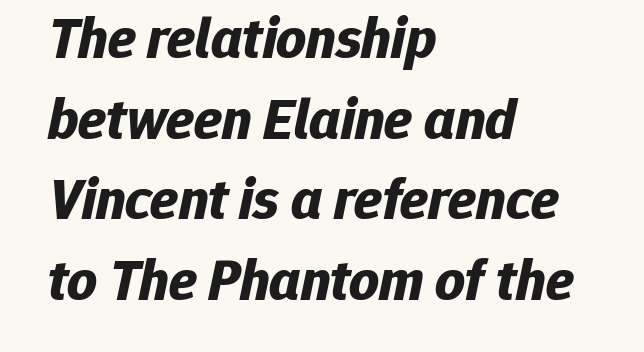
The image shows 58 px bold type, italic (leaning right); set left-aligned, normal line spacing (1.39x), normal letter spacing, not underlined; low stroke contrast and a medium x-height.
